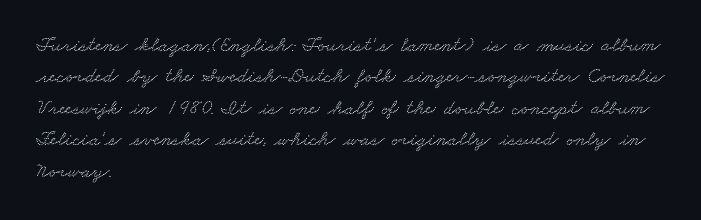
The image shows 21 px text type; set left-aligned, normal line spacing (1.5x), normal letter spacing, not underlined.
